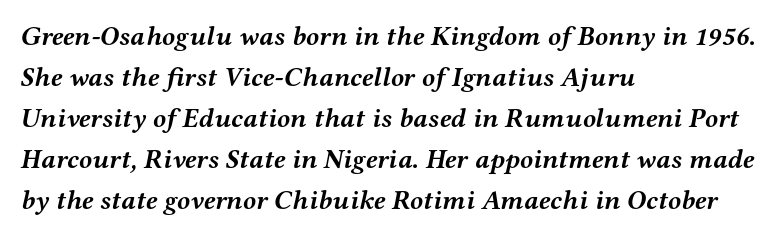
Q: Is the text bold? A: Yes.
Q: Is the text italic (slanted)? A: Yes, it leans right by about 12 degrees.
Q: Is the text underlined? A: No.
Q: How is the paragraph aligned? A: Left-aligned.
Q: Is the spacing between letters normal or unusually wide? A: Normal.
Q: Is the spacing between lines tight, normal or loose? A: Normal.
